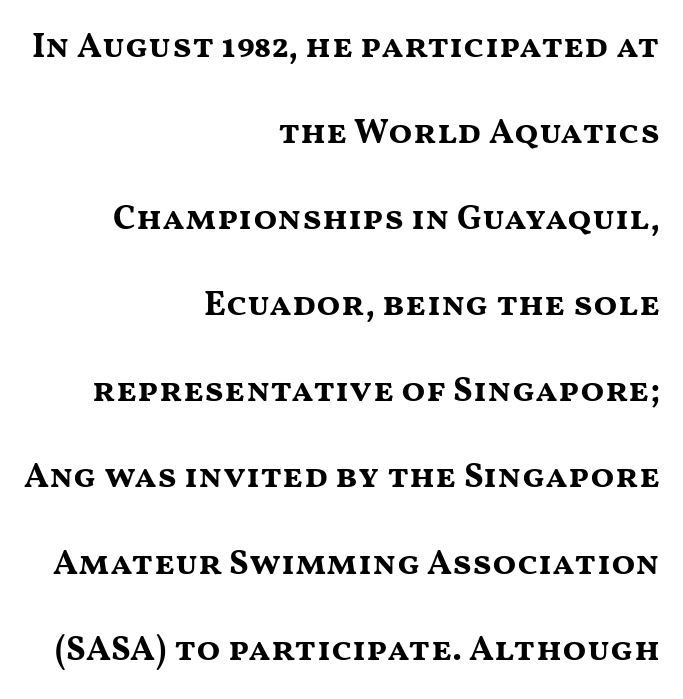
{"serif": "no", "italic": "no", "bold": "yes", "weight": "bold", "width": "wide", "stroke_contrast": "medium", "x_height": "medium", "monospaced": "no", "underline": "no", "align": "right", "line_spacing": "loose", "line_spacing_ratio": 2.46, "letter_spacing": "normal", "letter_spacing_em": 0.0, "glyph_px": 35}
